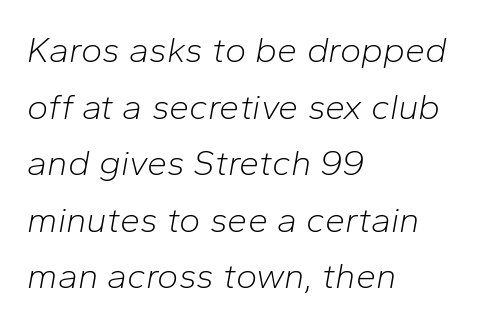
Q: Is the text bold? A: No.
Q: Is the text italic (slanted)? A: Yes, it leans right by about 10 degrees.
Q: Is the text underlined? A: No.
Q: How is the paragraph aligned? A: Left-aligned.
Q: Is the spacing between letters normal or unusually wide? A: Normal.
Q: Is the spacing between lines tight, normal or loose? A: Normal.
Q: Width (condensed, normal, or wide)? A: Normal.
Q: Stroke contrast? A: Low.
Q: x-height? A: Medium.
Q: Monospaced? A: No.
